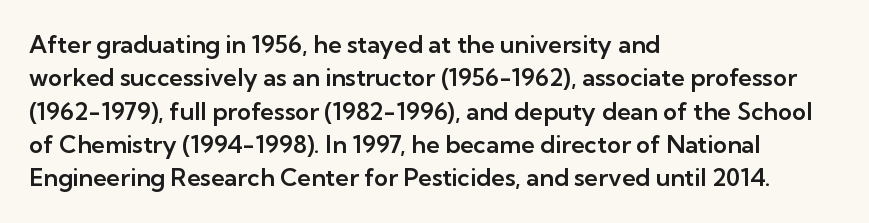
Q: Is the text italic (slanted)? A: No, it is upright.
Q: Is the text underlined? A: No.
Q: How is the paragraph aligned? A: Left-aligned.
Q: Is the spacing between letters normal or unusually wide? A: Normal.
Q: Is the spacing between lines tight, normal or loose? A: Normal.
